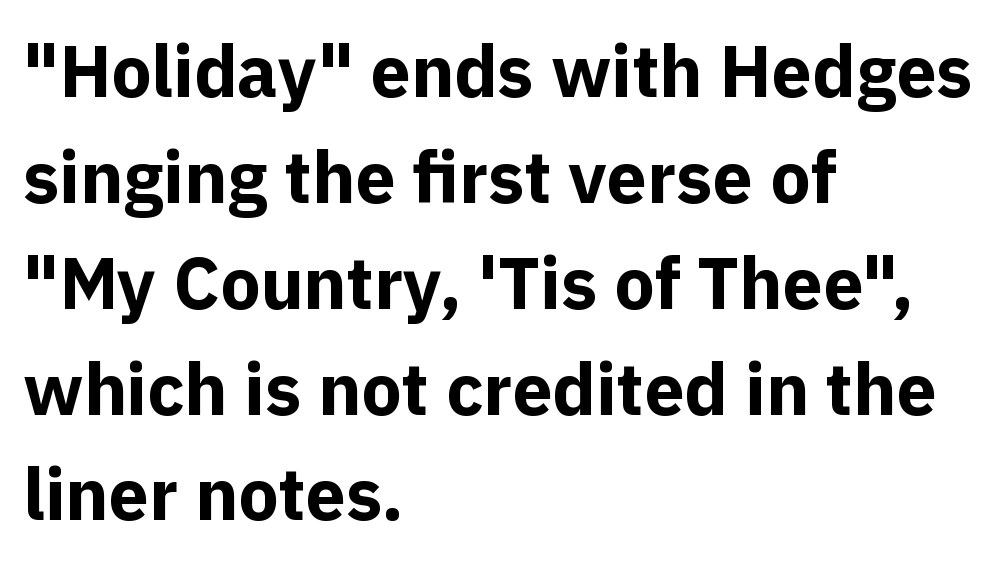
The image shows 72 px bold sans-serif type, upright; set left-aligned, normal line spacing (1.47x), normal letter spacing, not underlined; a medium x-height.
